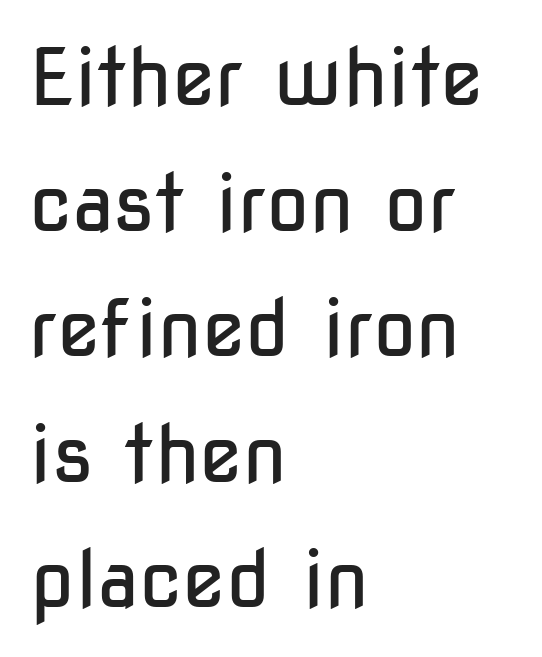
Layout note: lines flush left. Italic: no, the glyphs are upright roman. In terms of leading, this rendering sits right in the middle. Observe the ordinary spacing: letters are neighbours, not strangers. Counters stay open thanks to moderate or lighter strokes. The rendering uses natural spacing where letterforms have individual widths.
